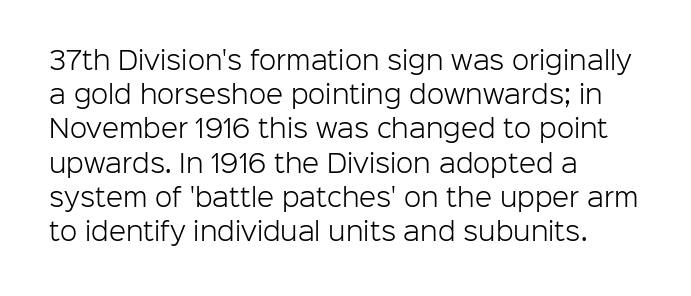
The image shows 25 px text type, upright; set left-aligned, normal line spacing (1.37x), normal letter spacing, not underlined.
